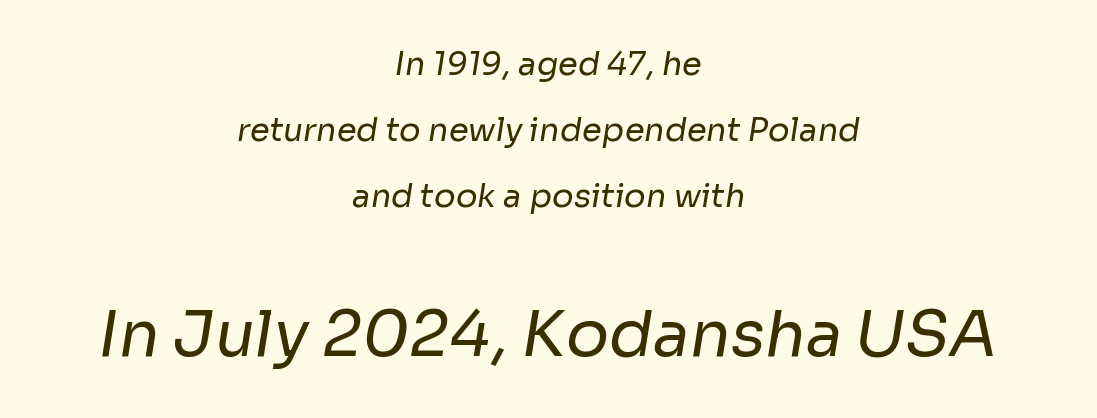
The image shows 64 px regular-weight sans-serif type; set centered, loose line spacing (2.07x), normal letter spacing, not underlined; the second (bottom) block is 2.0x larger; low stroke contrast and a medium x-height.
